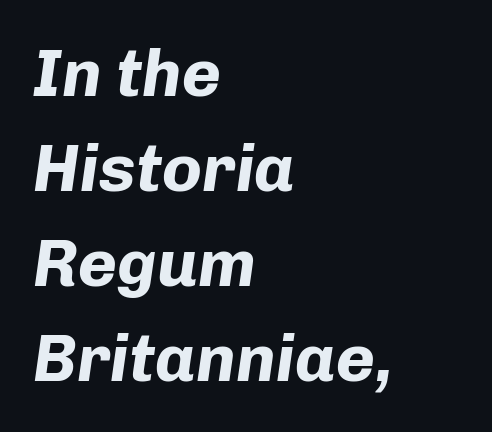
{"italic": "yes", "lean": "right", "slant_degrees": 8, "bold": "yes", "weight": "bold", "width": "normal", "stroke_contrast": "low", "x_height": "medium", "monospaced": "no", "underline": "no", "align": "left", "line_spacing": "normal", "line_spacing_ratio": 1.42, "letter_spacing": "normal", "letter_spacing_em": 0.0, "glyph_px": 67}
